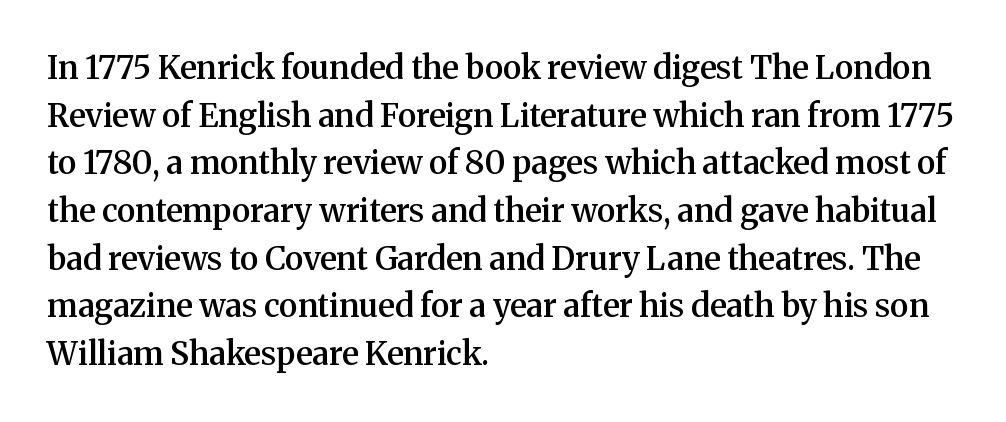
The image shows 32 px semibold serif type, upright; set left-aligned, normal line spacing (1.49x), normal letter spacing, not underlined; medium stroke contrast and a medium x-height.
